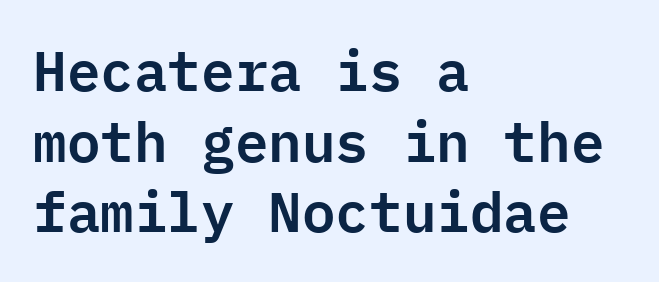
The image shows 56 px sans-serif type, upright, monospaced; set left-aligned, normal line spacing (1.26x), normal letter spacing, not underlined; low stroke contrast and a medium x-height.
